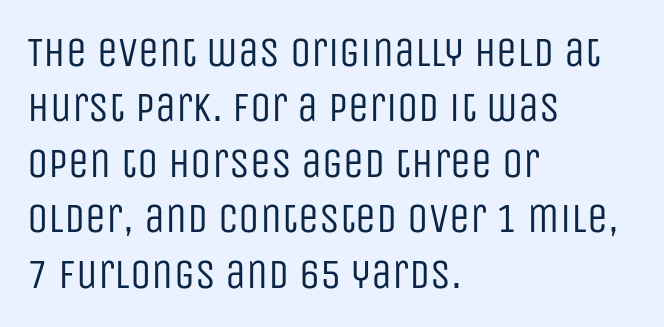
Classification — sans serif. Decoration check: the copy has no underline. On a weight scale, this lands at 450 or below. These lines are set flush left with a ragged right edge. Posture: vertical.
